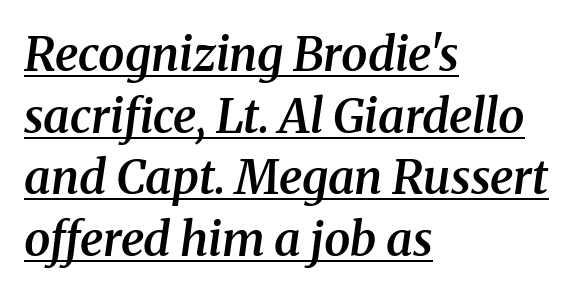
The image shows 47 px semibold serif type, italic (leaning right); set left-aligned, normal line spacing (1.31x), normal letter spacing, underlined; medium stroke contrast and a medium x-height.
